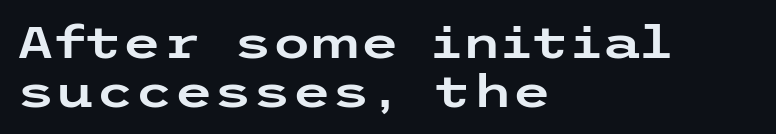
Q: Is the text italic (slanted)? A: No, it is upright.
Q: Is the typeface a serif or a sans-serif typeface? A: Sans-serif.
Q: Is the text underlined? A: No.
Q: How is the paragraph aligned? A: Left-aligned.
Q: Is the spacing between letters normal or unusually wide? A: Normal.
Q: Is the spacing between lines tight, normal or loose? A: Tight.
Q: Width (condensed, normal, or wide)? A: Wide.
Q: Stroke contrast? A: Low.
Q: x-height? A: Medium.
